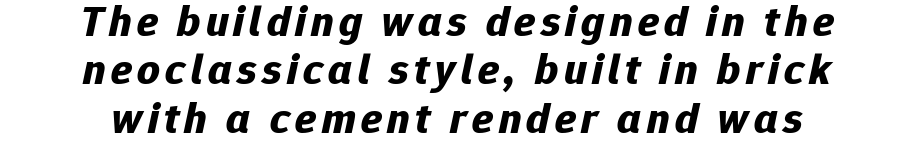
Q: Is the text bold? A: Yes.
Q: Is the text italic (slanted)? A: Yes, it leans right by about 12 degrees.
Q: Is the text underlined? A: No.
Q: Is the spacing between lines tight, normal or loose? A: Tight.
Q: Width (condensed, normal, or wide)? A: Normal.
Q: Stroke contrast? A: Low.
Q: x-height? A: Medium.
Q: Monospaced? A: No.
